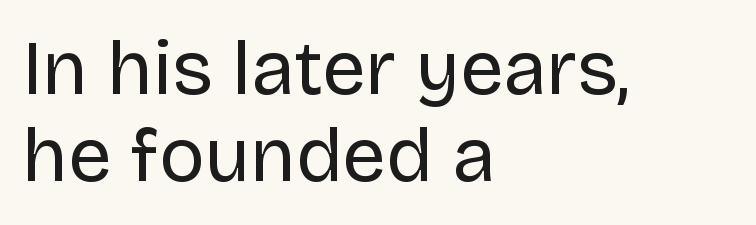
{"serif": "no", "italic": "no", "bold": "no", "weight": "regular", "width": "normal", "stroke_contrast": "low", "x_height": "large", "monospaced": "no", "underline": "no", "align": "left", "line_spacing": "tight", "line_spacing_ratio": 1.13, "letter_spacing": "normal", "letter_spacing_em": 0.0, "glyph_px": 77}
